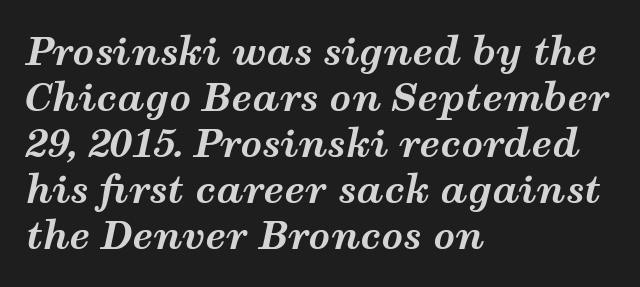
Think of a printed novel: that variable character pitch is what you see here. The face used here has the dense, thick strokes of a bold. Nothing unusual about the tracking: characters are spaced as the font intends. The zone under the glyphs is completely vacant. Compared with ordinary roman type, these characters are visibly tilted. The lines in this sample share a left origin and differ only in where they stop.
